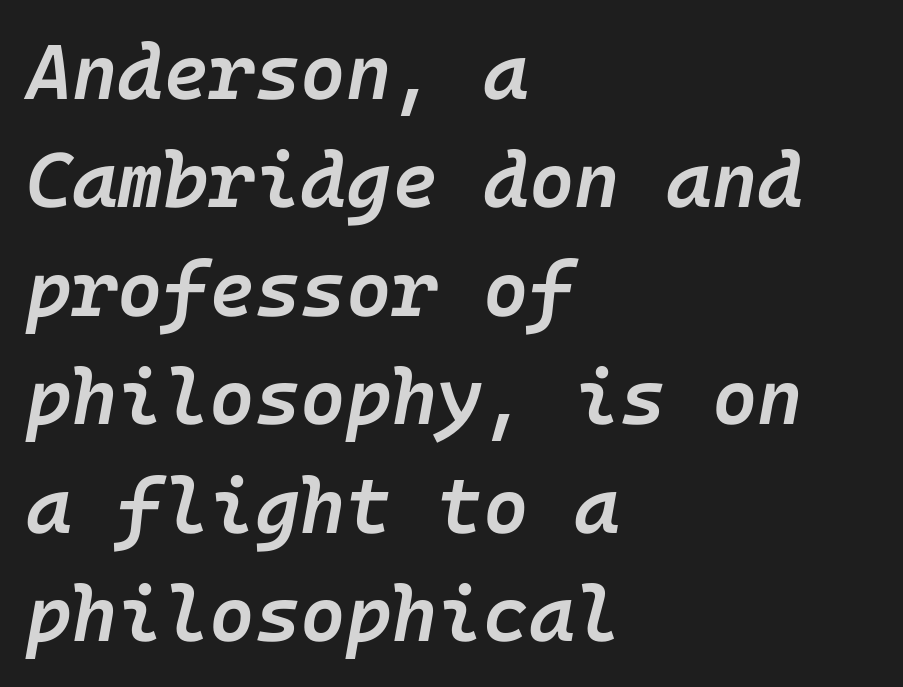
{"italic": "yes", "lean": "right", "slant_degrees": 10, "bold": "semi", "weight": "semibold", "width": "normal", "stroke_contrast": "low", "x_height": "medium", "underline": "no", "align": "left", "line_spacing": "normal", "line_spacing_ratio": 1.39, "letter_spacing": "normal", "letter_spacing_em": 0.0, "glyph_px": 78}
